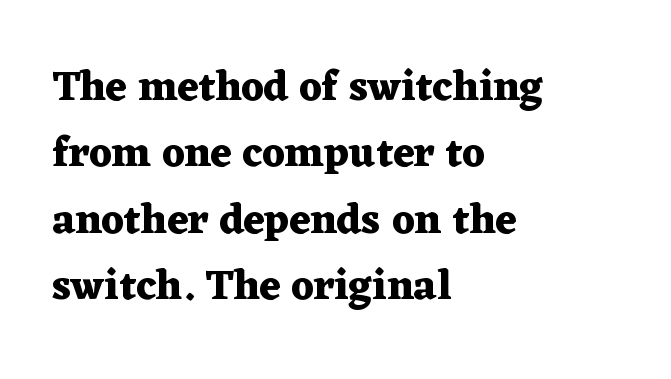
Letter spacing: default. Old-style or modern, the face here clearly has serifs. Regular leading. The zone under the glyphs is completely vacant. The face used here is proportionally spaced, like ordinary book or web type. Every character sits straight up, as roman type does.
